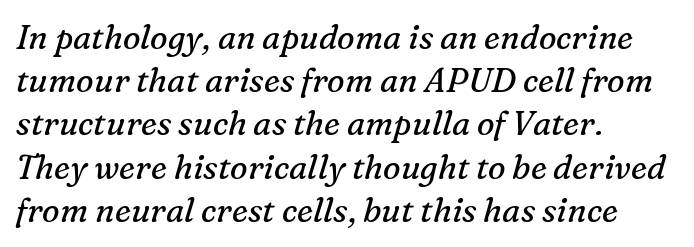
Descenders are the only things crossing below the line. The glyphs in this specimen are seriffed. If you drew a ruler down the left edge, every line would touch it. Think standard paragraph weight, or any step lighter than that. Italic? Definitely — the glyphs are oblique.
